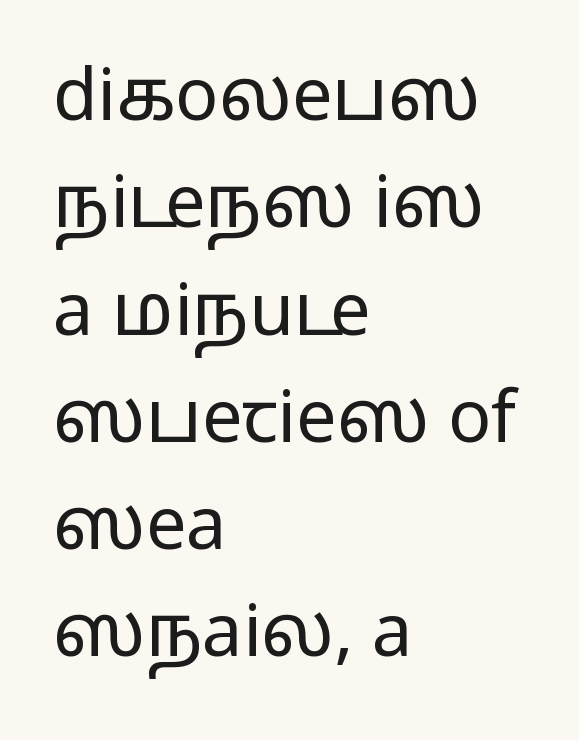
The image shows 72 px regular-weight, wide sans-serif type, upright; set left-aligned, normal line spacing (1.49x), normal letter spacing, not underlined; low stroke contrast and a medium x-height.
